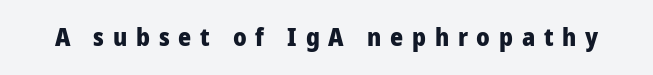
The image shows 25 px bold type, upright; set unusually wide letter spacing (+0.35 em), not underlined.
